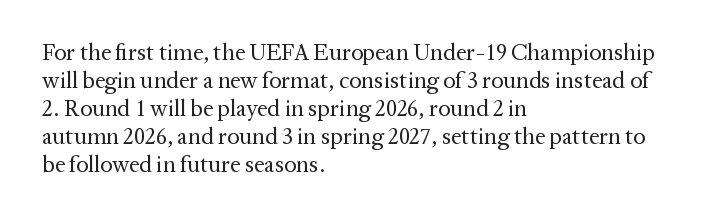
The image shows 23 px text type, upright; set left-aligned, line spacing 1.22x, normal letter spacing, not underlined.
